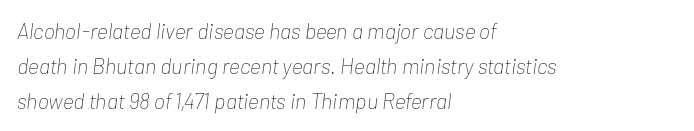
The image shows 22 px text type, italic (leaning right); set left-aligned, normal line spacing (1.59x), normal letter spacing, not underlined.
